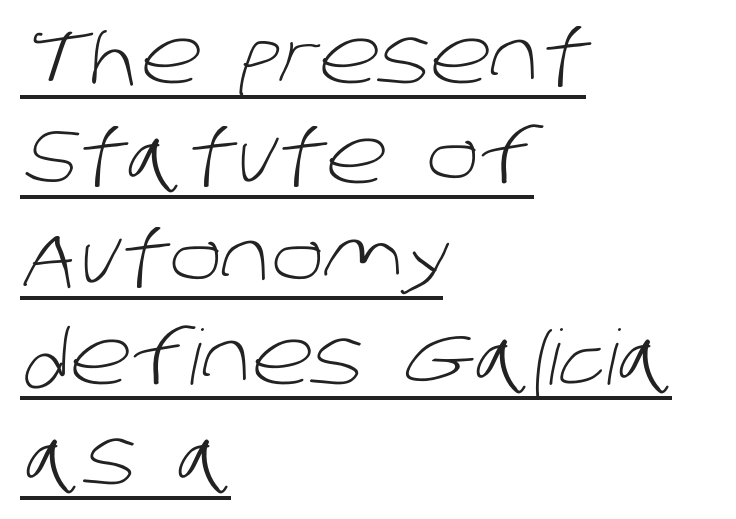
The vertical gap from one line to the next is medium. Does the copy run flush right? No — it runs flush left. Looks like someone drew a line under every word here. What kind of face is this? One without serifs — a sans. In terms of letterspacing, this is plain default setting.
